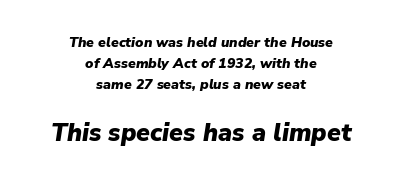
{"italic": "yes", "lean": "right", "slant_degrees": 9, "bold": "yes", "underline": "no", "align": "center", "line_spacing": "normal", "line_spacing_ratio": 1.51, "letter_spacing": "normal", "letter_spacing_em": 0.0, "larger_block": "second", "size_ratio": 1.79, "glyph_px": 25}
